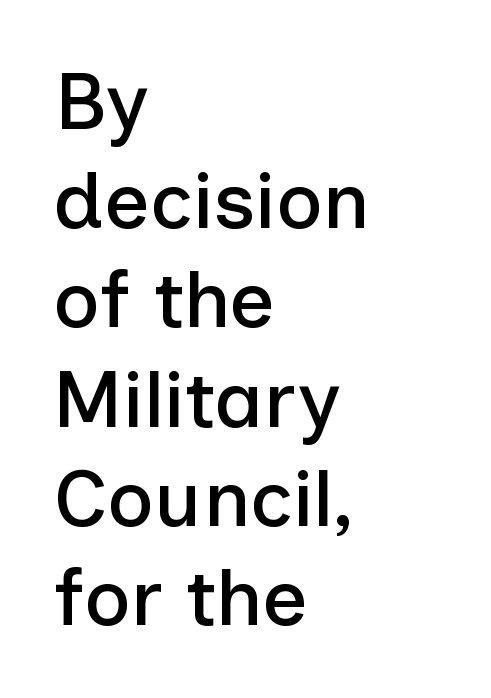
Q: Is the text italic (slanted)? A: No, it is upright.
Q: Is the typeface a serif or a sans-serif typeface? A: Sans-serif.
Q: Is the text underlined? A: No.
Q: How is the paragraph aligned? A: Left-aligned.
Q: Is the spacing between letters normal or unusually wide? A: Normal.
Q: Width (condensed, normal, or wide)? A: Normal.
Q: Stroke contrast? A: Low.
Q: x-height? A: Medium.
Q: Monospaced? A: No.
